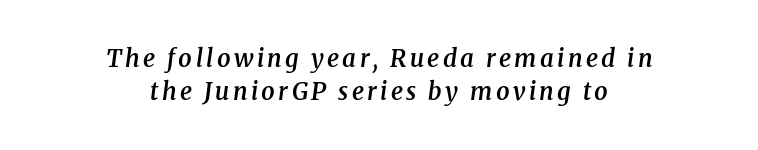
The image shows 24 px text type, italic (leaning right); set centered, normal line spacing (1.36x), not underlined.
